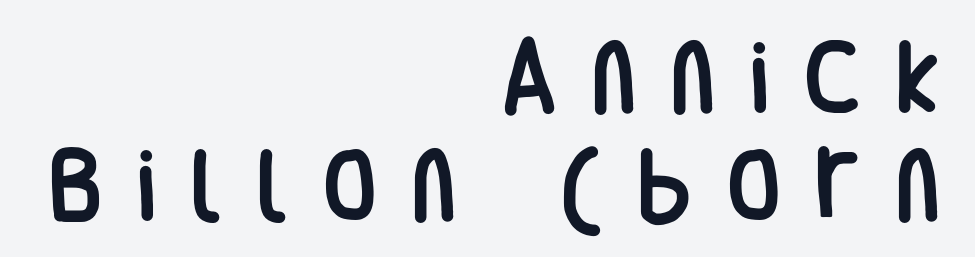
The image shows 78 px condensed sans-serif type, upright; set right-aligned, normal line spacing (1.38x), unusually wide letter spacing (+0.45 em), not underlined; low stroke contrast and a large x-height.
